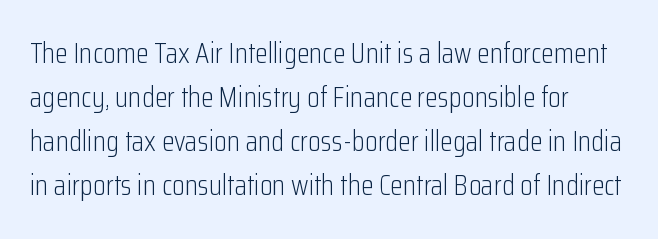
The image shows 29 px light, condensed sans-serif type, upright; set normal line spacing (1.52x), normal letter spacing, not underlined; low stroke contrast and a medium x-height.
